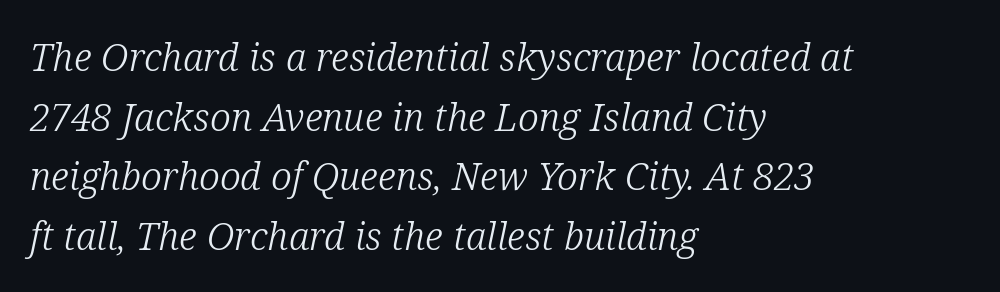
Q: Is the text bold? A: No.
Q: Is the text italic (slanted)? A: Yes, it leans right by about 12 degrees.
Q: Is the typeface a serif or a sans-serif typeface? A: Serif.
Q: Is the text underlined? A: No.
Q: How is the paragraph aligned? A: Left-aligned.
Q: Is the spacing between letters normal or unusually wide? A: Normal.
Q: Is the spacing between lines tight, normal or loose? A: Normal.
Q: Width (condensed, normal, or wide)? A: Normal.
Q: Stroke contrast? A: Low.
Q: x-height? A: Medium.
Q: Monospaced? A: No.
